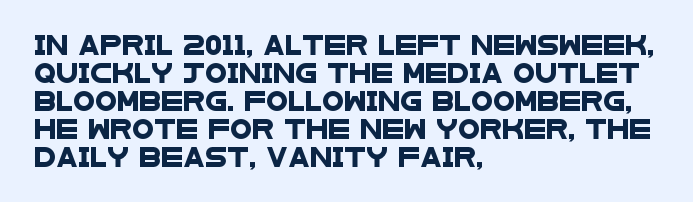
The image shows 20 px text type; set left-aligned, normal line spacing (1.4x), normal letter spacing, not underlined.
